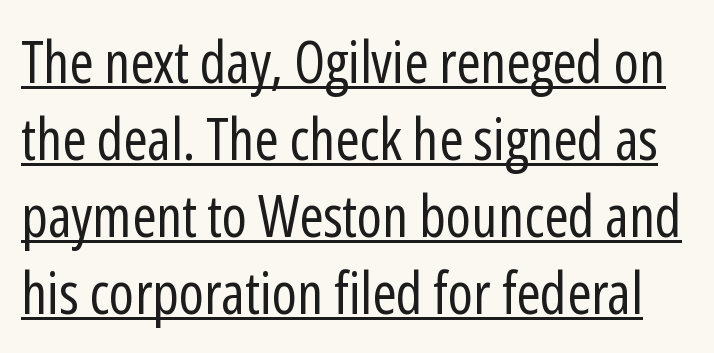
This sample uses a sans-serif face. Tall strokes in this sample are plumb rather than angled. Check the space under the baseline: a stroke is drawn there. The type is set solid horizontally, with unmodified tracking.
